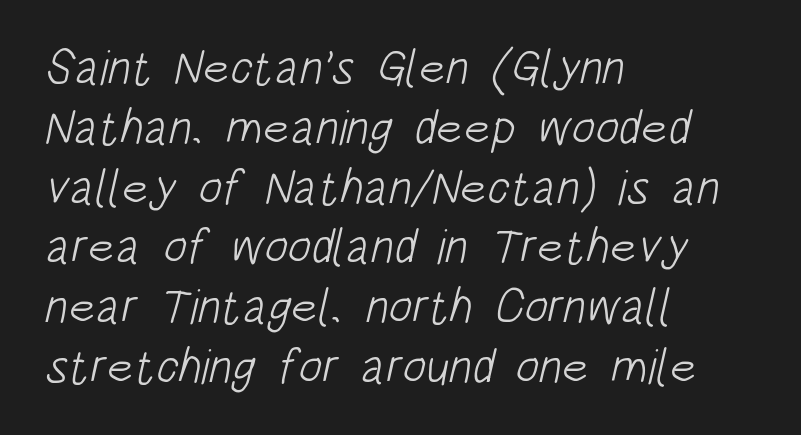
The passage shown has conventional tracking throughout. Compared with a typical body face, this is equally light or lighter still. The gap between lines stays unmarked. Here the designer chose a conventional face with non-uniform glyph widths.
